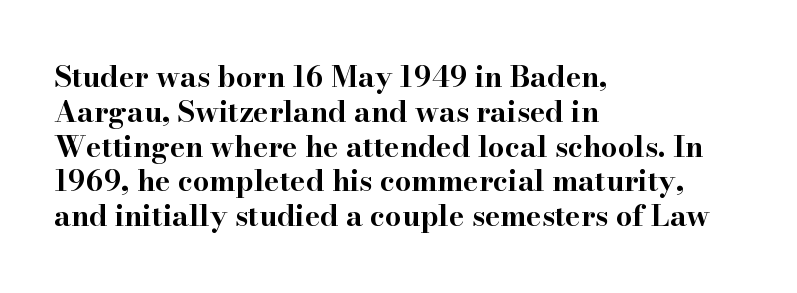
{"serif": "yes", "italic": "no", "bold": "yes", "weight": "bold", "width": "wide", "stroke_contrast": "high", "x_height": "small", "monospaced": "no", "underline": "no", "align": "left", "line_spacing_ratio": 1.2, "letter_spacing": "normal", "letter_spacing_em": 0.0, "glyph_px": 29}
